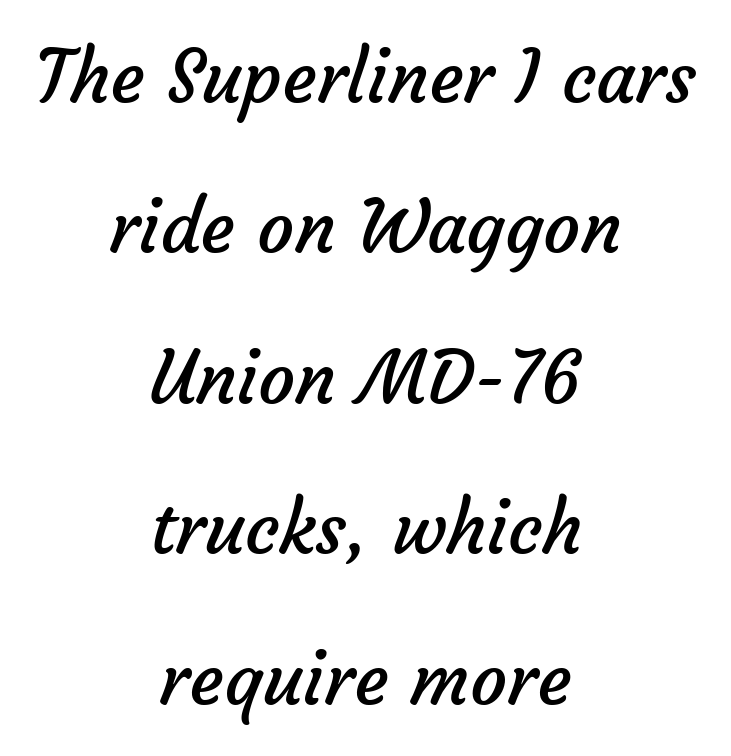
The image shows 73 px regular-weight sans-serif type; set centered, loose line spacing (2.06x), normal letter spacing, not underlined; low stroke contrast and a medium x-height.
